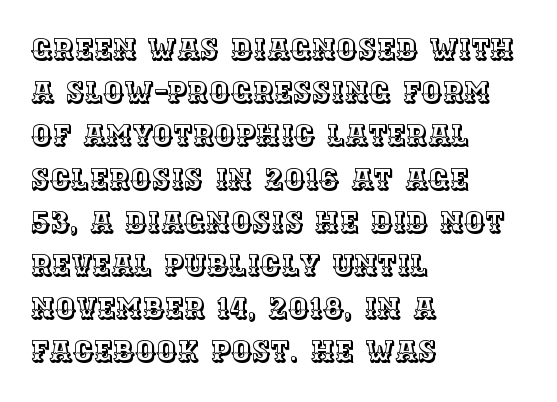
Q: Is the text italic (slanted)? A: No, it is upright.
Q: Is the text underlined? A: No.
Q: How is the paragraph aligned? A: Left-aligned.
Q: Is the spacing between letters normal or unusually wide? A: Normal.
Q: Is the spacing between lines tight, normal or loose? A: Normal.
Q: Width (condensed, normal, or wide)? A: Normal.
Q: x-height? A: Large.
Q: Monospaced? A: No.
